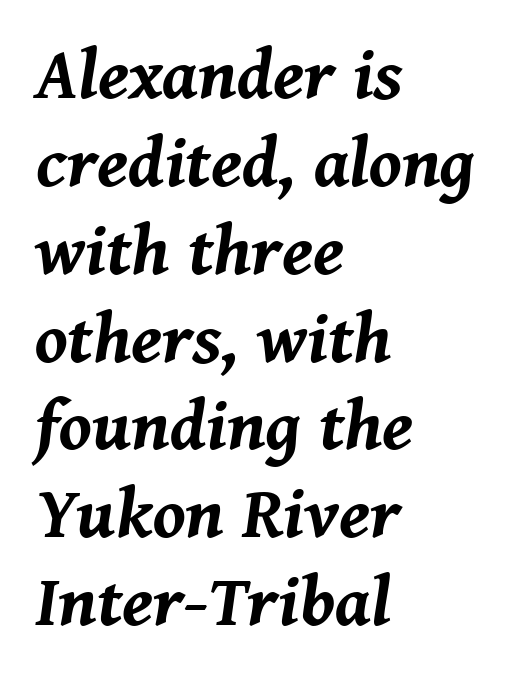
Q: Is the text bold? A: Yes.
Q: Is the text italic (slanted)? A: Yes, it leans right by about 8 degrees.
Q: Is the text underlined? A: No.
Q: How is the paragraph aligned? A: Left-aligned.
Q: Is the spacing between letters normal or unusually wide? A: Normal.
Q: Width (condensed, normal, or wide)? A: Normal.
Q: Stroke contrast? A: Medium.
Q: x-height? A: Medium.
Q: Monospaced? A: No.
